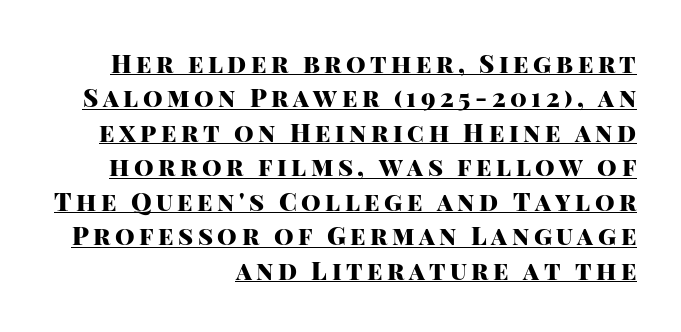
The image shows 25 px bold type, upright; set right-aligned, normal line spacing (1.38x), underlined.
